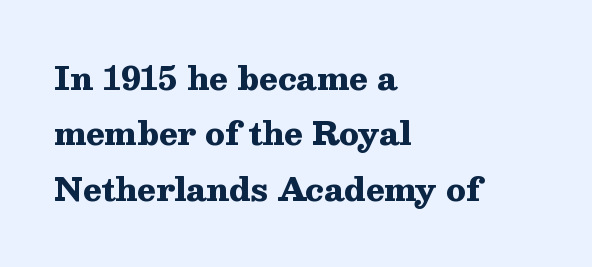
The image shows 31 px heavy, wide serif type, upright; set left-aligned, line spacing 1.79x, normal letter spacing, not underlined; medium stroke contrast and a medium x-height.
